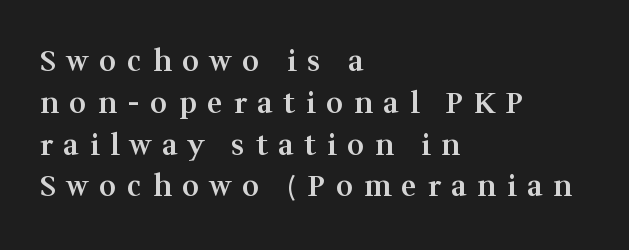
Q: Is the text bold? A: Semi-bold.
Q: Is the text italic (slanted)? A: No, it is upright.
Q: Is the typeface a serif or a sans-serif typeface? A: Serif.
Q: Is the text underlined? A: No.
Q: How is the paragraph aligned? A: Left-aligned.
Q: Is the spacing between letters normal or unusually wide? A: Unusually wide.
Q: Is the spacing between lines tight, normal or loose? A: Normal.
Q: Width (condensed, normal, or wide)? A: Normal.
Q: Stroke contrast? A: Medium.
Q: x-height? A: Medium.
Q: Monospaced? A: No.
